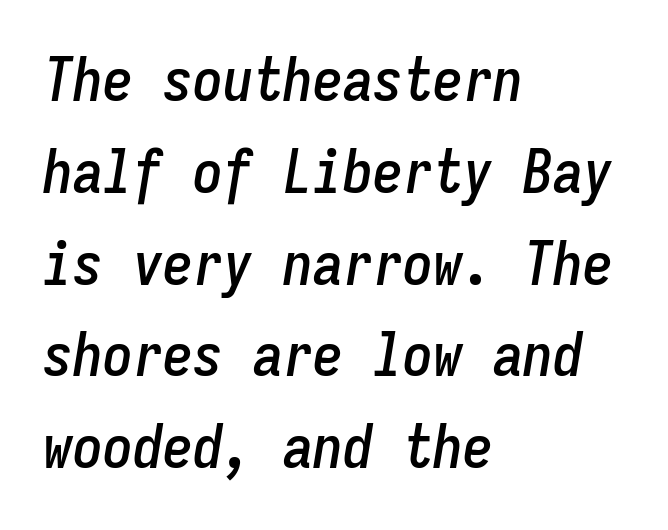
You could count columns in this text — the font is strictly monospaced. The strip under each line holds only bare page. The passage shown leans; its letterforms are oblique. In terms of leading, this rendering sits right in the middle. Alignment: flush left. The letters sit at their default tracking, neither squeezed nor spread.
